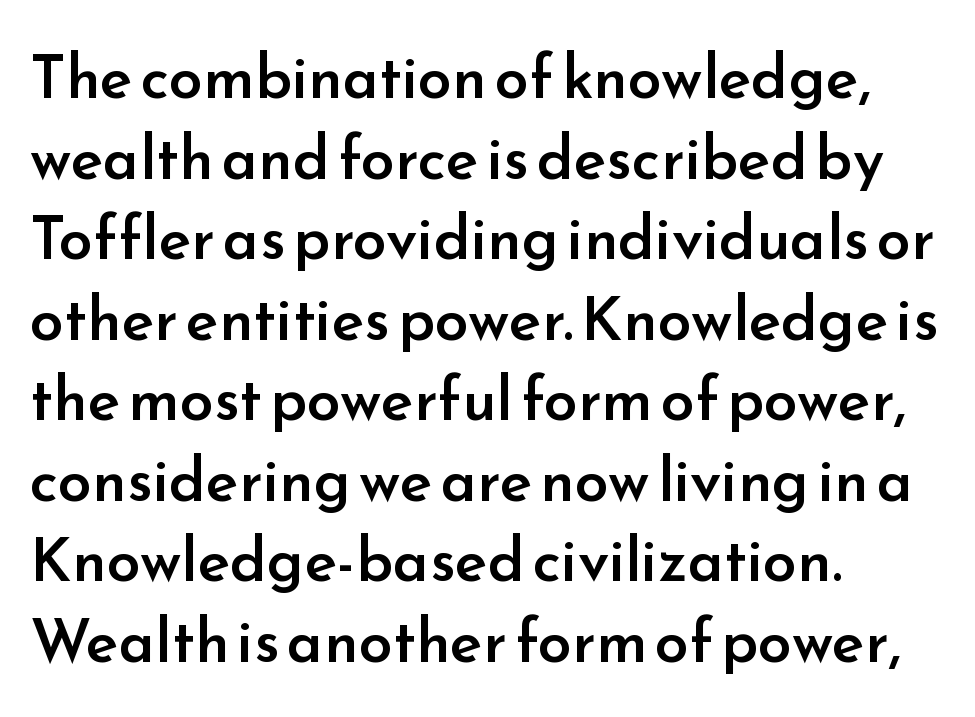
The image shows 61 px semibold sans-serif type, upright; set left-aligned, normal line spacing (1.32x), normal letter spacing, not underlined; low stroke contrast and a small x-height.
